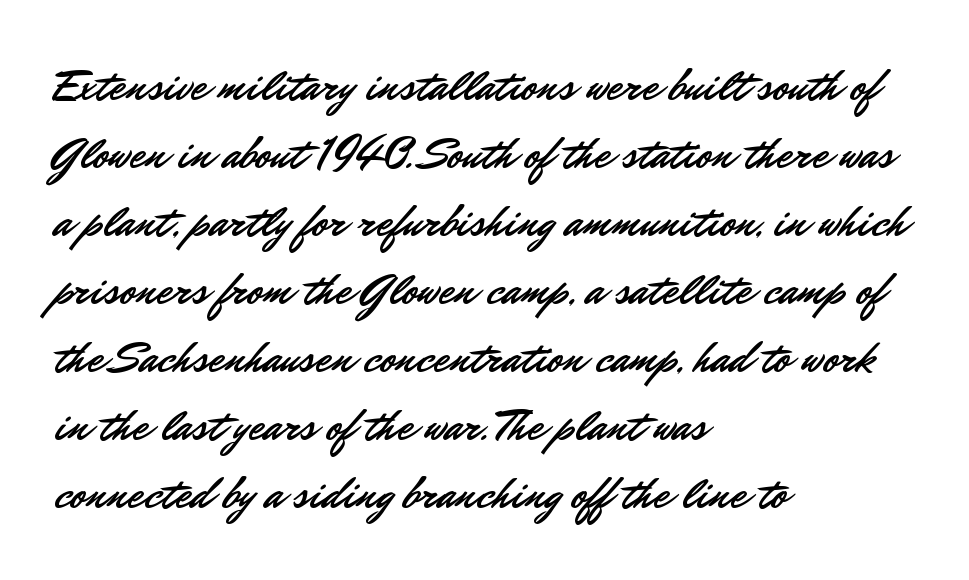
The image shows 45 px sans-serif type; set left-aligned, normal line spacing (1.51x), normal letter spacing, not underlined; low stroke contrast and a small x-height.
